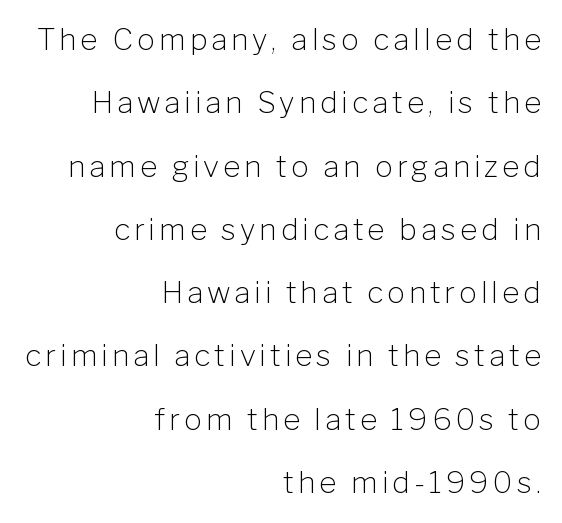
The image shows 30 px light sans-serif type, upright; set right-aligned, loose line spacing (2.11x), not underlined; low stroke contrast and a medium x-height.
